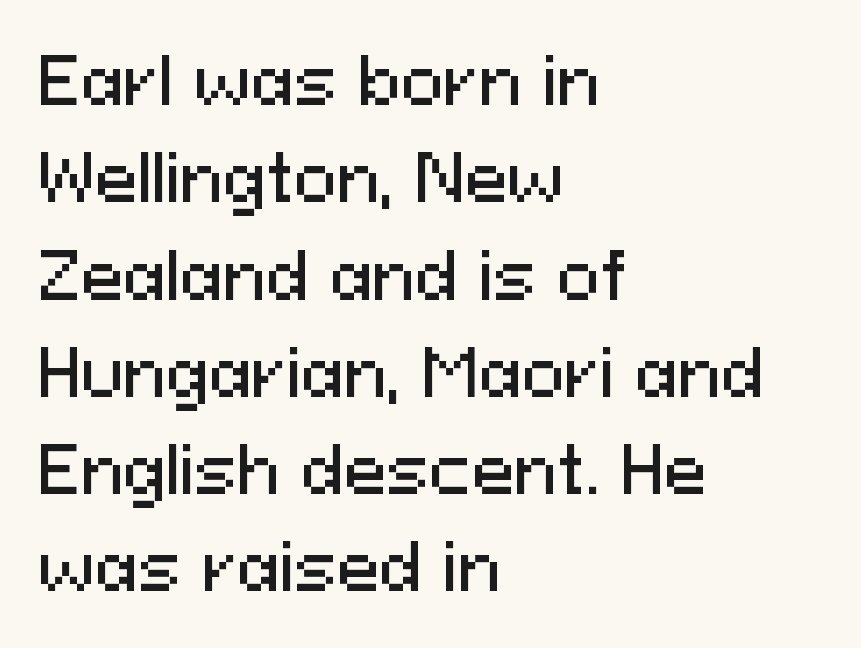
Q: Is the text italic (slanted)? A: No, it is upright.
Q: Is the typeface a serif or a sans-serif typeface? A: Sans-serif.
Q: Is the text underlined? A: No.
Q: How is the paragraph aligned? A: Left-aligned.
Q: Is the spacing between letters normal or unusually wide? A: Normal.
Q: Is the spacing between lines tight, normal or loose? A: Normal.
Q: Width (condensed, normal, or wide)? A: Normal.
Q: Stroke contrast? A: Medium.
Q: x-height? A: Medium.
Q: Monospaced? A: No.
